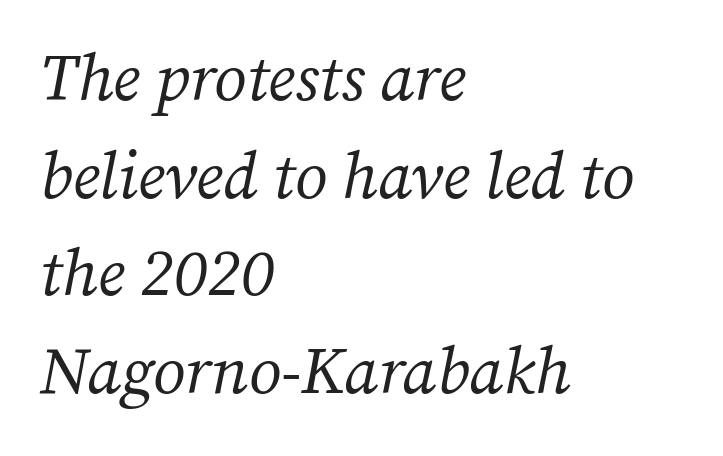
The specimen reads as italic at a glance. These lines are composed in type with serifs. Each letter keeps its own natural width here, so spacing adapts to shape. Line beginnings align vertically; line endings do not.
